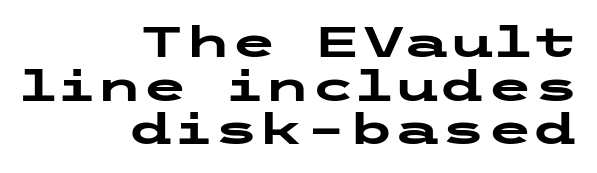
Q: Is the text bold? A: Yes.
Q: Is the text italic (slanted)? A: No, it is upright.
Q: Is the typeface a serif or a sans-serif typeface? A: Sans-serif.
Q: Is the text underlined? A: No.
Q: How is the paragraph aligned? A: Right-aligned.
Q: Is the spacing between letters normal or unusually wide? A: Normal.
Q: Is the spacing between lines tight, normal or loose? A: Tight.
Q: Width (condensed, normal, or wide)? A: Wide.
Q: Stroke contrast? A: Low.
Q: x-height? A: Medium.
